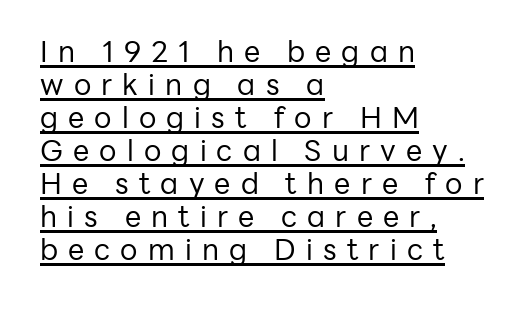
{"serif": "no", "italic": "no", "bold": "no", "weight": "regular", "width": "normal", "stroke_contrast": "low", "x_height": "medium", "monospaced": "no", "underline": "yes", "align": "left", "line_spacing": "tight", "line_spacing_ratio": 1.14, "letter_spacing": "wide", "letter_spacing_em": 0.35, "glyph_px": 29}
